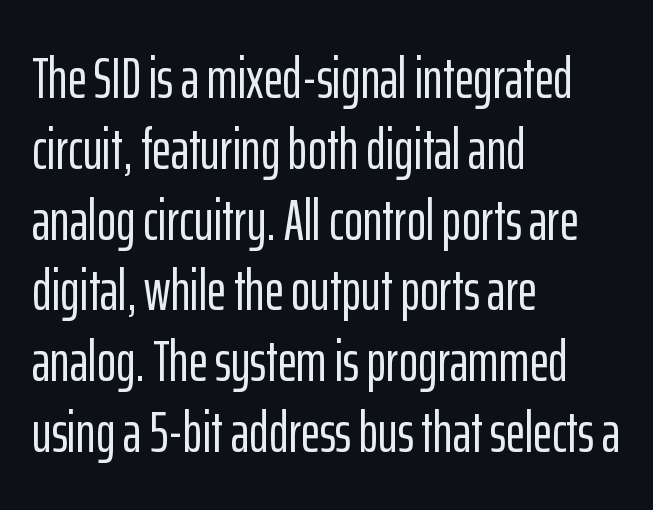
Q: Is the text italic (slanted)? A: No, it is upright.
Q: Is the typeface a serif or a sans-serif typeface? A: Sans-serif.
Q: Is the text underlined? A: No.
Q: How is the paragraph aligned? A: Left-aligned.
Q: Is the spacing between letters normal or unusually wide? A: Normal.
Q: Width (condensed, normal, or wide)? A: Condensed.
Q: Stroke contrast? A: Low.
Q: x-height? A: Medium.
Q: Monospaced? A: No.
